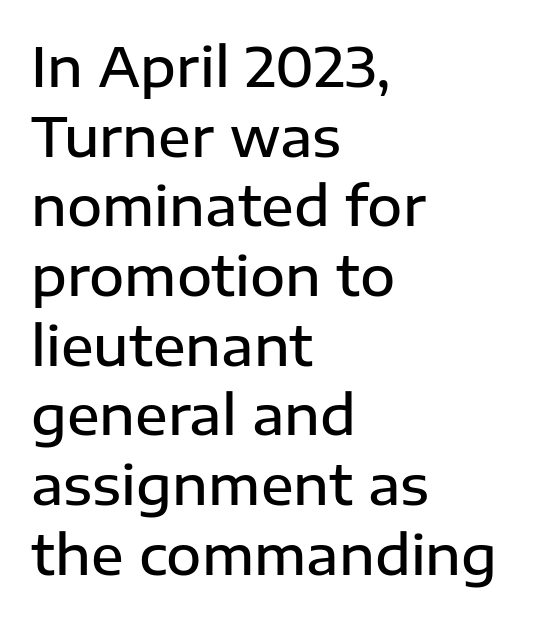
{"serif": "no", "italic": "no", "bold": "semi", "weight": "semibold", "width": "normal", "stroke_contrast": "low", "x_height": "medium", "monospaced": "no", "underline": "no", "align": "left", "line_spacing": "normal", "line_spacing_ratio": 1.29, "letter_spacing": "normal", "letter_spacing_em": 0.0, "glyph_px": 54}
